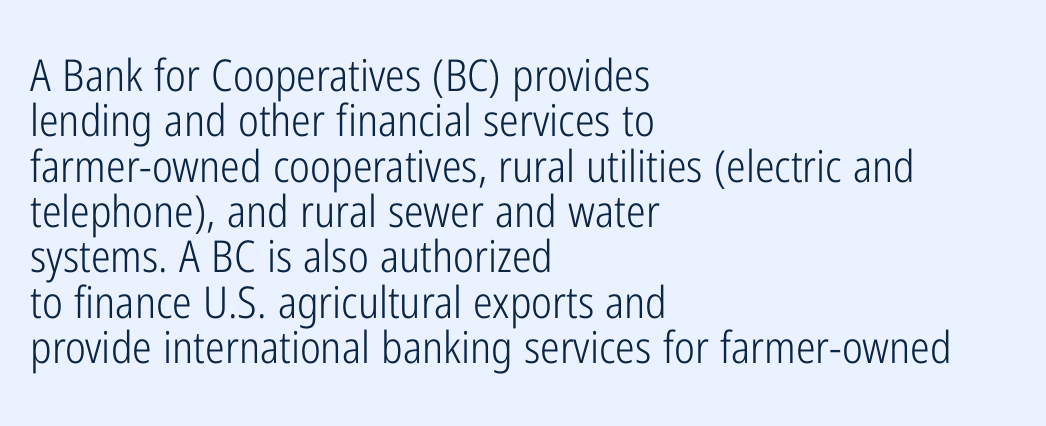
{"serif": "no", "italic": "no", "bold": "no", "weight": "light", "width": "condensed", "stroke_contrast": "low", "x_height": "medium", "monospaced": "no", "underline": "no", "align": "left", "line_spacing": "tight", "line_spacing_ratio": 1.03, "letter_spacing": "normal", "letter_spacing_em": 0.0, "glyph_px": 44}
